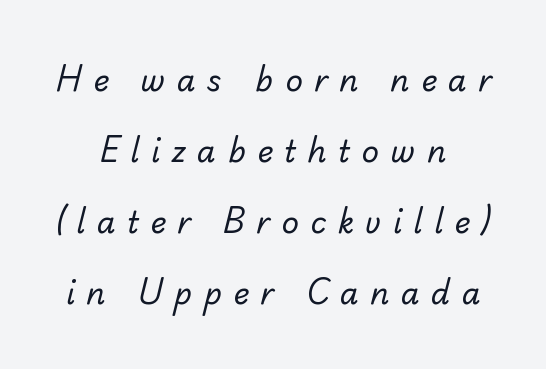
The passage shown is not bold in any degree. The horizontal fit of the characters is loose and conspicuously gappy. A clean baseline with only descenders dipping below it. Rows of type keep a wide berth in the vertical direction.
